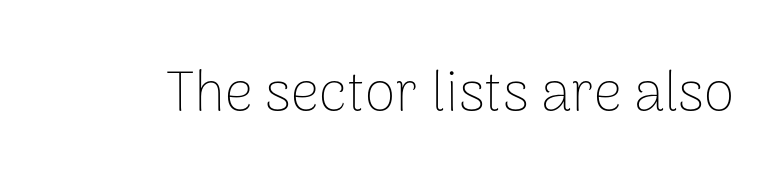
{"serif": "no", "italic": "no", "bold": "no", "weight": "thin", "width": "normal", "stroke_contrast": "low", "x_height": "medium", "monospaced": "no", "underline": "no", "letter_spacing": "normal", "letter_spacing_em": 0.0, "glyph_px": 56}
